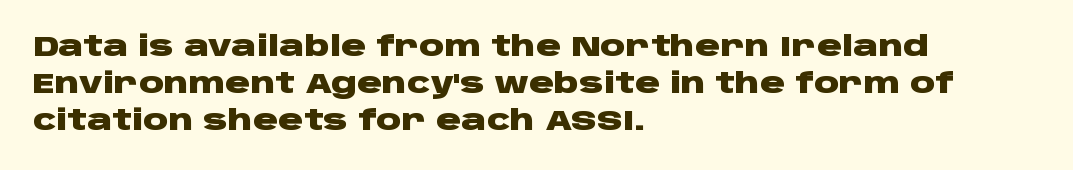
Short and long lines alike share a common starting point at left. Does the weight exceed regular? Yes, all the way to bold. Classification — sans serif. The passage shown is typed in a proportional face where columns would drift. Standard letterfit; no display-style spreading of the glyphs.
